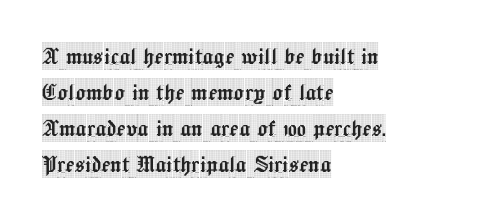
{"italic": "no", "underline": "no", "align": "left", "line_spacing": "normal", "line_spacing_ratio": 1.33, "letter_spacing": "normal", "letter_spacing_em": 0.0, "glyph_px": 27}
